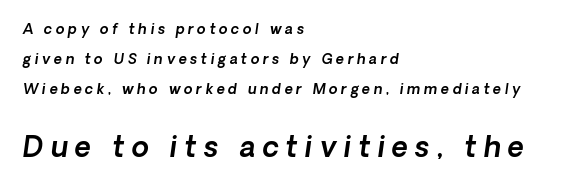
The image shows 28 px sans-serif type; set left-aligned, loose line spacing (2.16x), unusually wide letter spacing (+0.26 em), not underlined; the second (bottom) block is 2.0x larger; a medium x-height.
